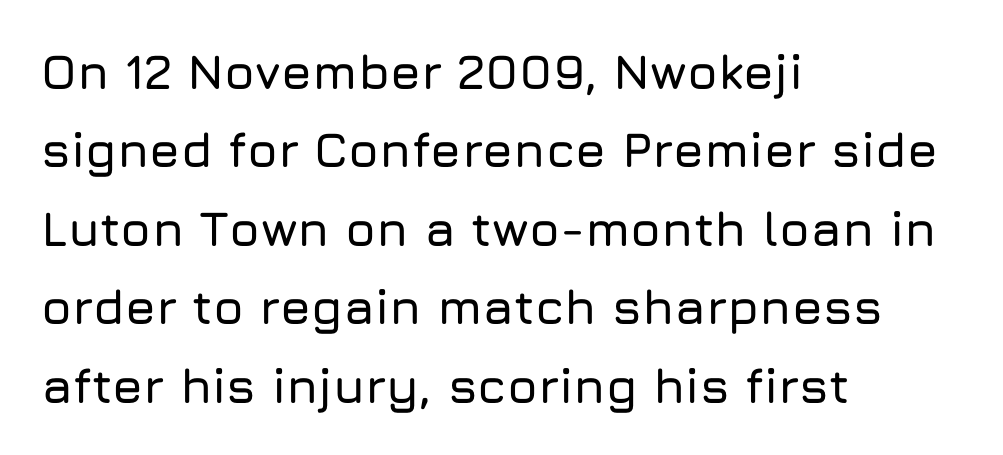
The image shows 49 px sans-serif type, upright; set left-aligned, normal line spacing (1.6x), normal letter spacing, not underlined; low stroke contrast and a medium x-height.
